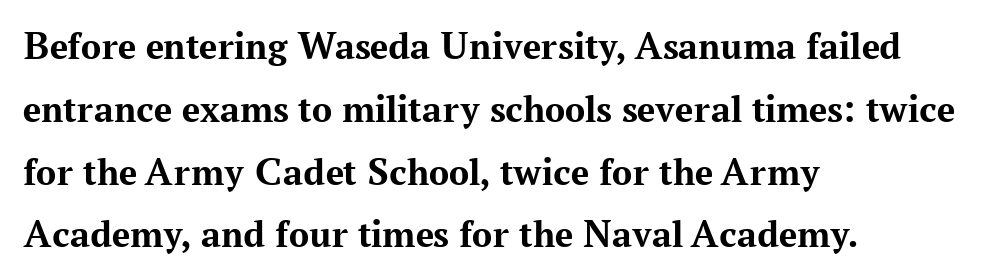
Q: Is the text bold? A: Yes.
Q: Is the text italic (slanted)? A: No, it is upright.
Q: Is the typeface a serif or a sans-serif typeface? A: Serif.
Q: Is the text underlined? A: No.
Q: How is the paragraph aligned? A: Left-aligned.
Q: Is the spacing between letters normal or unusually wide? A: Normal.
Q: Is the spacing between lines tight, normal or loose? A: Normal.
Q: Width (condensed, normal, or wide)? A: Normal.
Q: Stroke contrast? A: Medium.
Q: x-height? A: Medium.
Q: Monospaced? A: No.
